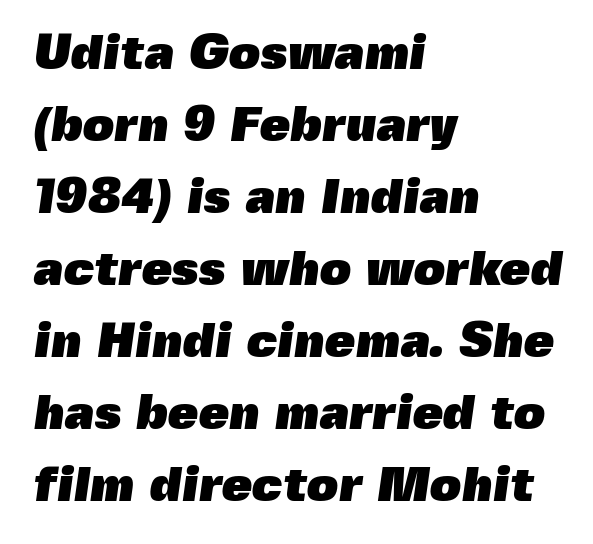
{"serif": "no", "bold": "yes", "weight": "heavy", "width": "normal", "x_height": "medium", "monospaced": "no", "underline": "no", "align": "left", "line_spacing": "normal", "line_spacing_ratio": 1.47, "letter_spacing": "normal", "letter_spacing_em": 0.0, "glyph_px": 49}
